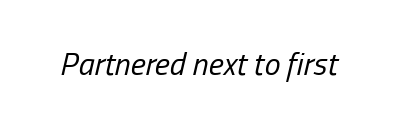
Q: Is the text bold? A: No.
Q: Is the text italic (slanted)? A: Yes, it leans right by about 13 degrees.
Q: Is the text underlined? A: No.
Q: Is the spacing between letters normal or unusually wide? A: Normal.
Q: Width (condensed, normal, or wide)? A: Condensed.
Q: Stroke contrast? A: Low.
Q: x-height? A: Medium.
Q: Monospaced? A: No.
